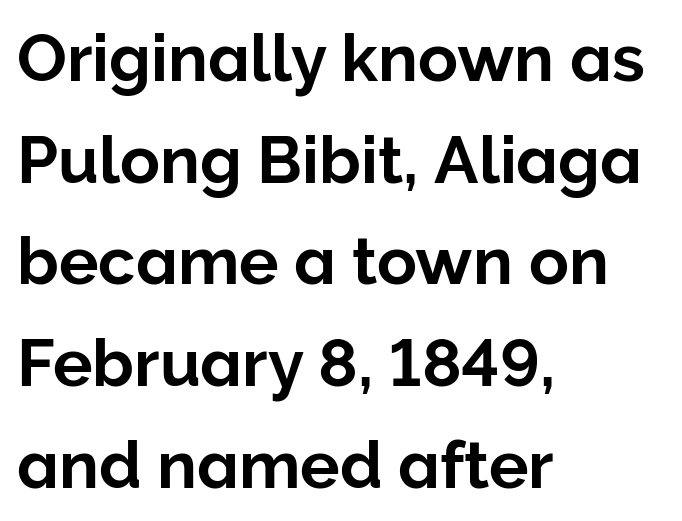
Casual observation: everything's shoved over to the left. A clean baseline with only descenders dipping below it. You could not count columns in this text — the font is proportionally spaced. If you drew a line through each stem, it would be perfectly vertical.
